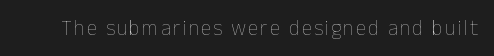
Nope, not italic — everything's standing straight. Weight: regular or lighter. This rendering features lettering with no underline.
